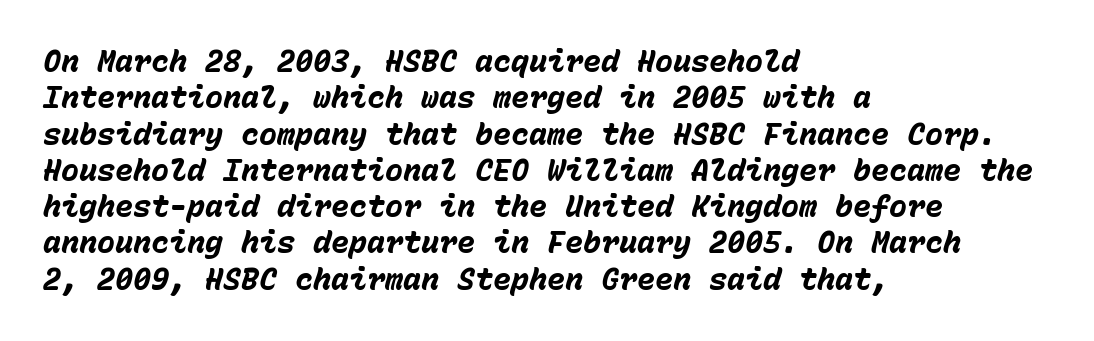
{"italic": "yes", "lean": "right", "slant_degrees": 15, "bold": "yes", "weight": "heavy", "width": "normal", "stroke_contrast": "low", "x_height": "medium", "monospaced": "yes", "underline": "no", "align": "left", "line_spacing_ratio": 1.21, "letter_spacing": "normal", "letter_spacing_em": 0.0, "glyph_px": 30}
